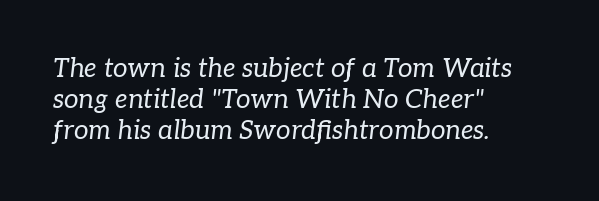
{"italic": "yes", "lean": "right", "slant_degrees": 7, "bold": "no", "underline": "no", "align": "left", "line_spacing_ratio": 1.2, "letter_spacing": "normal", "letter_spacing_em": 0.0, "glyph_px": 26}
